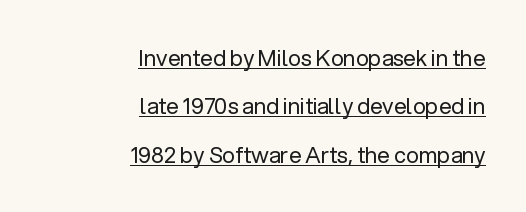
The image shows 22 px text type, upright; set right-aligned, loose line spacing (2.2x), normal letter spacing, underlined.
